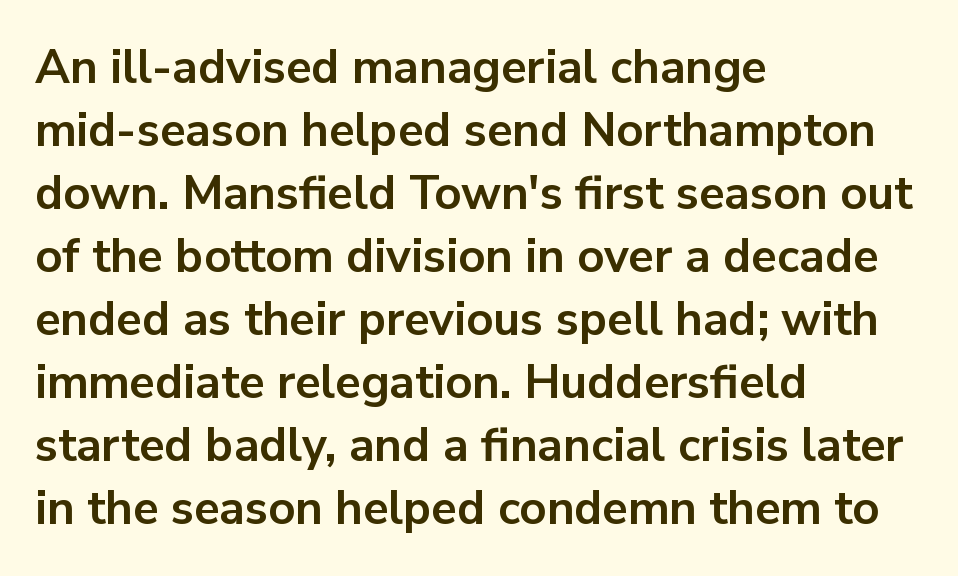
The image shows 47 px bold sans-serif type, upright; set left-aligned, normal line spacing (1.34x), normal letter spacing, not underlined; low stroke contrast and a medium x-height.
